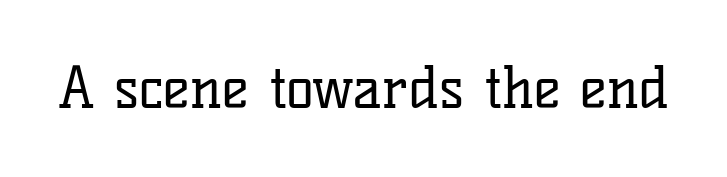
The image shows 57 px regular-weight serif type, upright; set normal letter spacing, not underlined; low stroke contrast and a medium x-height.
